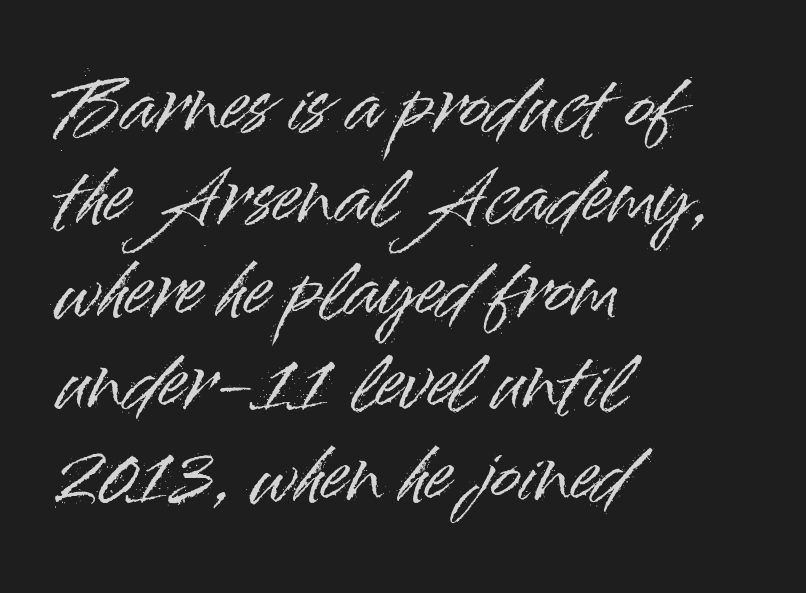
This sample uses plain, unmodified letter spacing. Looks like regular typesetting: each glyph gets only the width it needs. The line-height multiplier appears to be the usual default. The area under the type is left untouched. The font family rendered here belongs to the sans-serif group.
